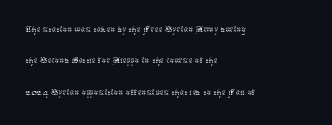
{"italic": "no", "bold": "no", "underline": "no", "align": "left", "line_spacing": "normal", "line_spacing_ratio": 1.43, "letter_spacing": "normal", "letter_spacing_em": 0.0, "glyph_px": 22}
